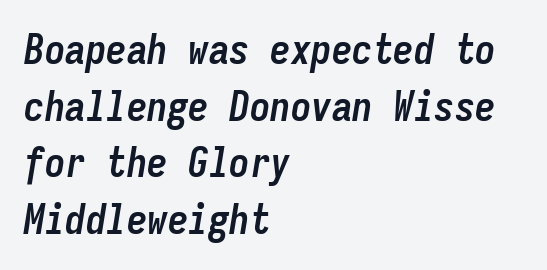
Horizontal alignment here is leftward, the default for most running prose. The face used here has a pronounced slope to its letters. One glance says typical: line gaps are just what's usual. Is the letter spacing exaggerated? No — it looks like the ordinary default.
